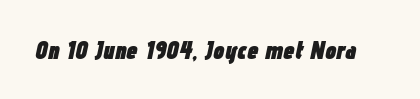
Letters rest on an invisible, unmarked baseline. Compared with typical body copy, the letter spacing here is the same. Rendered with sloped, italic letterforms. Students, this is bold: see how much ink each stroke carries.
